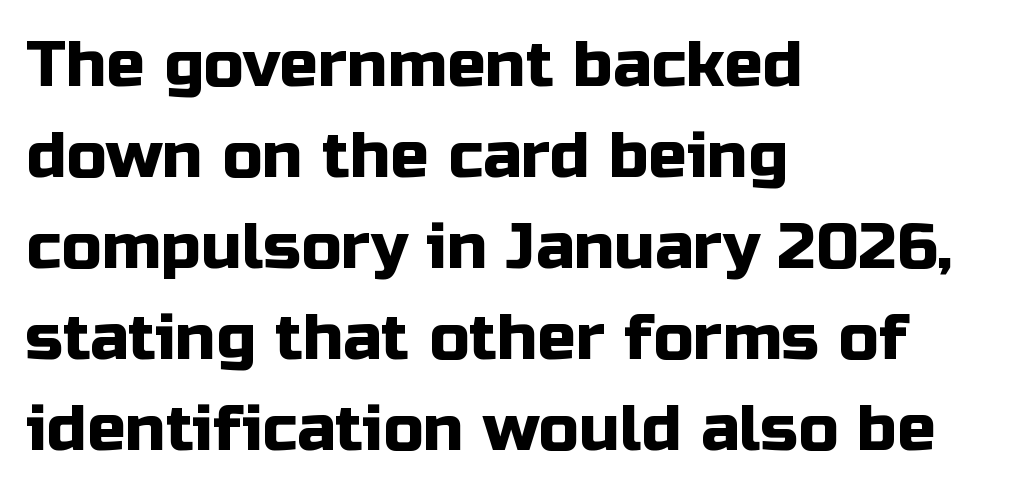
Teacher's note: observe the even left margin — that is flush-left alignment. Does extra space separate the letters? No, they use regular spacing. Do the letters lean? They stand straight. Baseline-to-baseline distance is the conventional proportion of letter height. I'd call this a sans setting — the letters go barefoot.
